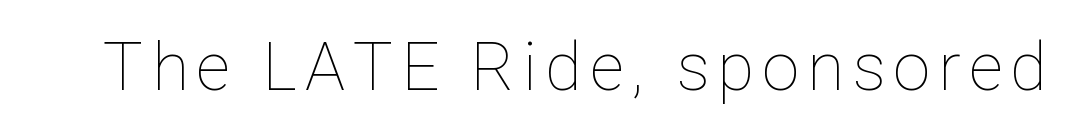
Q: Is the text bold? A: No.
Q: Is the text italic (slanted)? A: No, it is upright.
Q: Is the text underlined? A: No.
Q: Width (condensed, normal, or wide)? A: Normal.
Q: Stroke contrast? A: Low.
Q: x-height? A: Medium.
Q: Monospaced? A: No.
